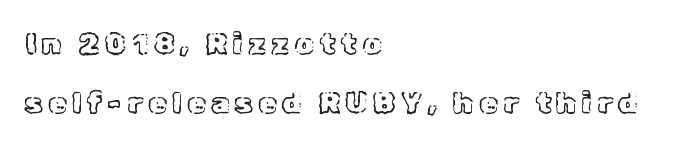
The passage shown is typed in a proportional face where columns would drift. Quick note: underline off. Do the letters lean? They stand straight. You could fit nearly another row in the gap between these rows. Line starts are locked; line ends wander.
